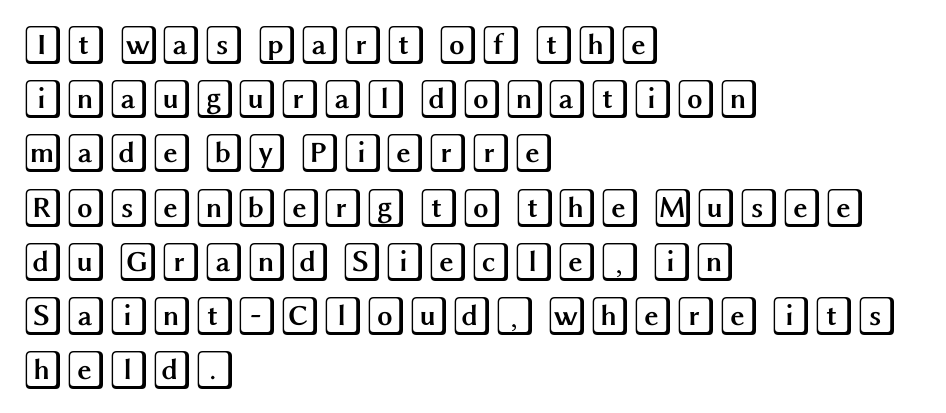
{"italic": "no", "width": "wide", "x_height": "large", "underline": "no", "align": "left", "line_spacing": "normal", "line_spacing_ratio": 1.39, "letter_spacing": "normal", "letter_spacing_em": 0.0, "glyph_px": 39}
